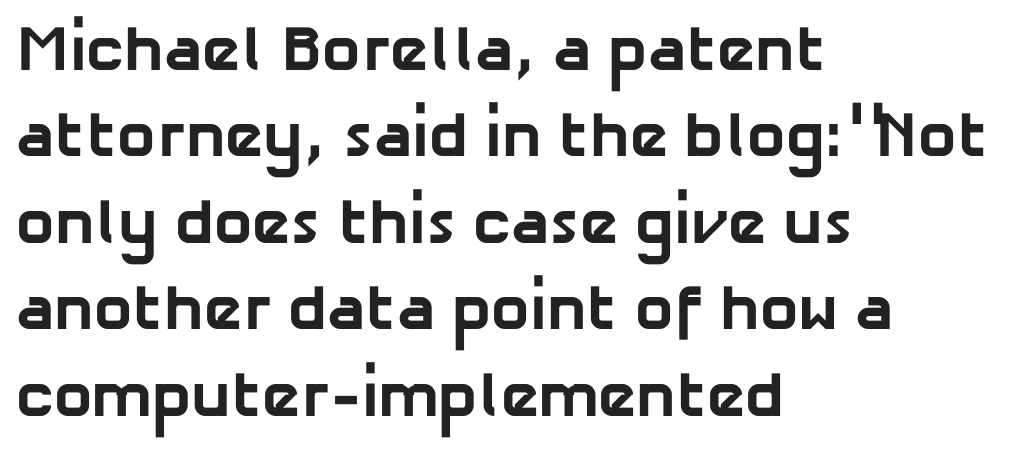
Q: Is the text bold? A: Yes.
Q: Is the typeface a serif or a sans-serif typeface? A: Sans-serif.
Q: Is the text underlined? A: No.
Q: How is the paragraph aligned? A: Left-aligned.
Q: Is the spacing between letters normal or unusually wide? A: Normal.
Q: Is the spacing between lines tight, normal or loose? A: Normal.
Q: Width (condensed, normal, or wide)? A: Normal.
Q: Stroke contrast? A: Low.
Q: x-height? A: Medium.
Q: Monospaced? A: No.
